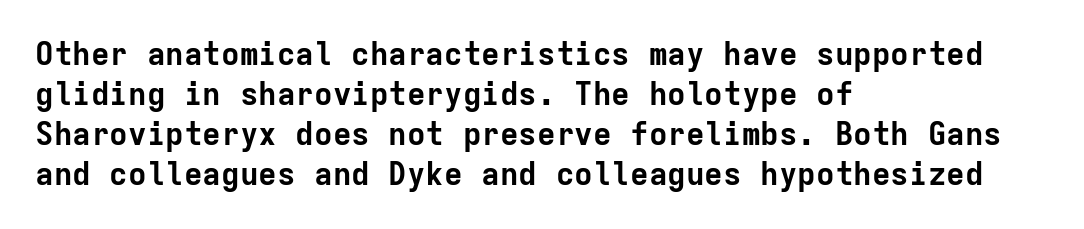
These lines stack with their left ends in a neat column. The specimen omits any rule beneath the text block's lines. The letters stand upright; this is a roman face. In terms of letterspacing, this is plain default setting. This sample keeps an unexceptional amount of space between lines.
